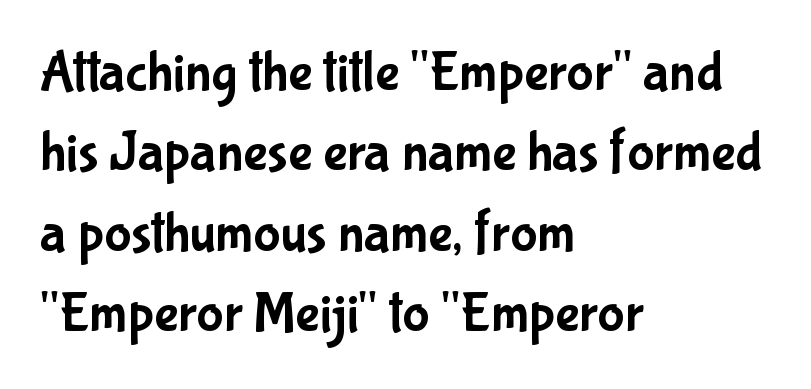
Q: Is the text italic (slanted)? A: No, it is upright.
Q: Is the typeface a serif or a sans-serif typeface? A: Sans-serif.
Q: Is the text underlined? A: No.
Q: How is the paragraph aligned? A: Left-aligned.
Q: Is the spacing between letters normal or unusually wide? A: Normal.
Q: Is the spacing between lines tight, normal or loose? A: Normal.
Q: Width (condensed, normal, or wide)? A: Condensed.
Q: Stroke contrast? A: Low.
Q: x-height? A: Medium.
Q: Monospaced? A: No.
